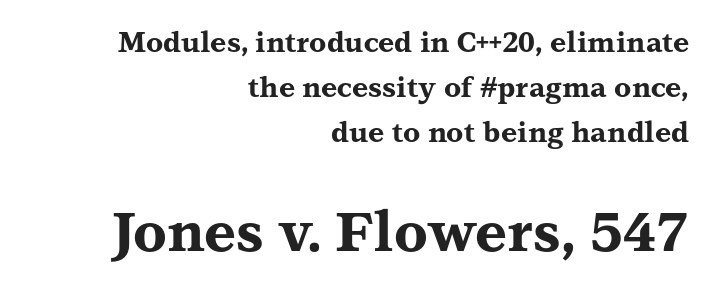
The letters carry serifs — small finishing strokes at the ends of their stems. Caption: upper text group reduced, lower text group enlarged. Look at the stroke-to-counter ratio: heavy, a bold. These lines are rendered in a variable-pitch font. This sample uses an upright cut, with every glyph sitting square on the baseline. Interline gaps are of average width in this sample.
